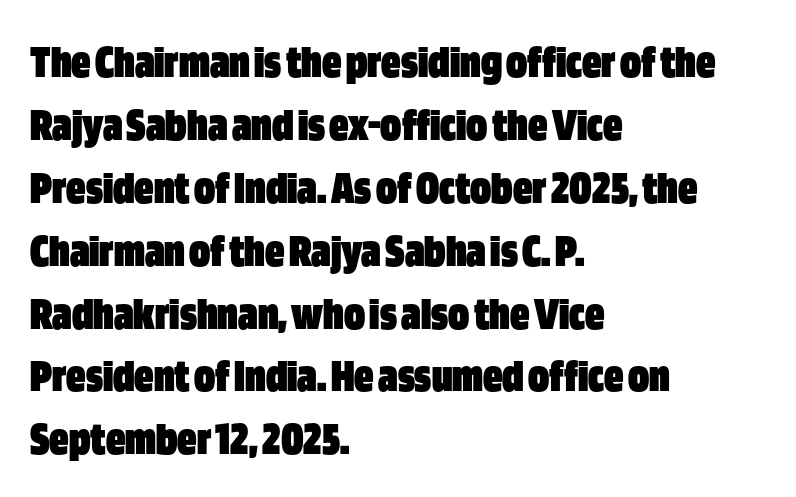
Q: Is the text bold? A: Yes.
Q: Is the text italic (slanted)? A: No, it is upright.
Q: Is the typeface a serif or a sans-serif typeface? A: Sans-serif.
Q: Is the text underlined? A: No.
Q: How is the paragraph aligned? A: Left-aligned.
Q: Is the spacing between letters normal or unusually wide? A: Normal.
Q: Is the spacing between lines tight, normal or loose? A: Normal.
Q: Width (condensed, normal, or wide)? A: Condensed.
Q: Stroke contrast? A: Low.
Q: x-height? A: Large.
Q: Monospaced? A: No.
